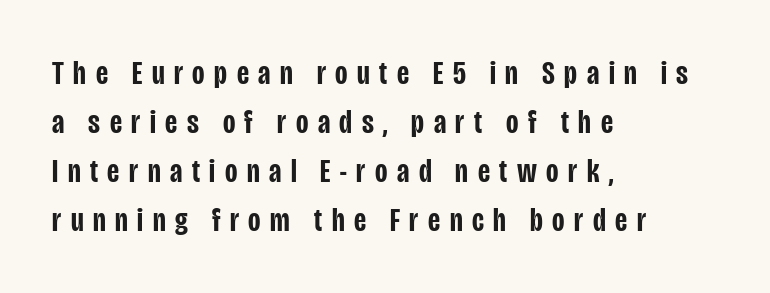
The image shows 34 px semibold, condensed sans-serif type, upright; set left-aligned, normal line spacing (1.44x), unusually wide letter spacing (+0.28 em), not underlined; low stroke contrast and a large x-height.
